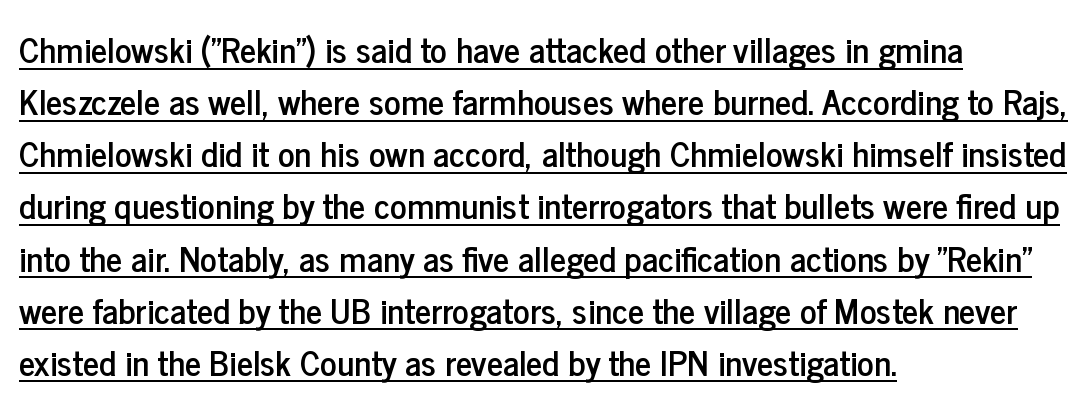
{"serif": "no", "italic": "no", "width": "condensed", "stroke_contrast": "low", "x_height": "medium", "monospaced": "no", "underline": "yes", "align": "left", "line_spacing": "normal", "line_spacing_ratio": 1.49, "letter_spacing": "normal", "letter_spacing_em": 0.0, "glyph_px": 35}
